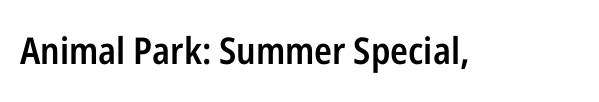
The image shows 37 px semibold, condensed sans-serif type, upright; set normal letter spacing, not underlined; low stroke contrast and a medium x-height.
